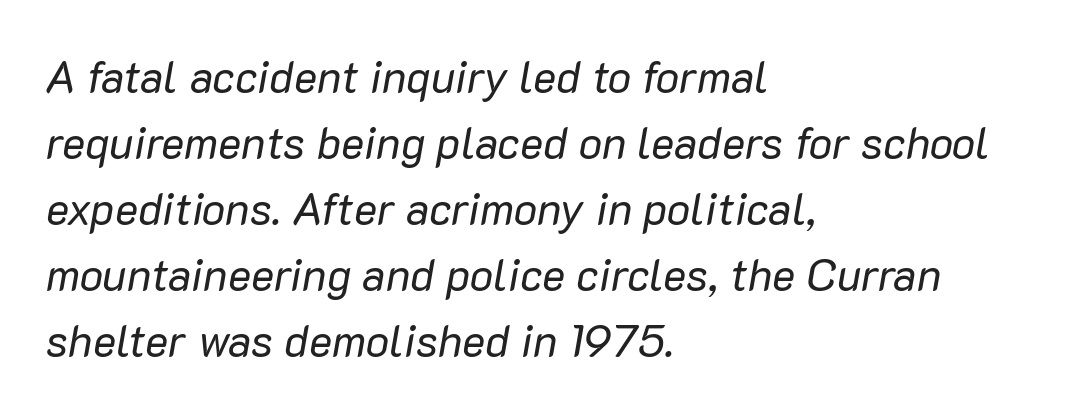
Decoration check: the copy has no underline. Vertical spacing — default. Look at the tracking — it's just the regular setting, nothing added. Note the varied advance widths — an 'i' is clearly narrower than an 'm'. Left-aligned paragraph, ragged on the right.
